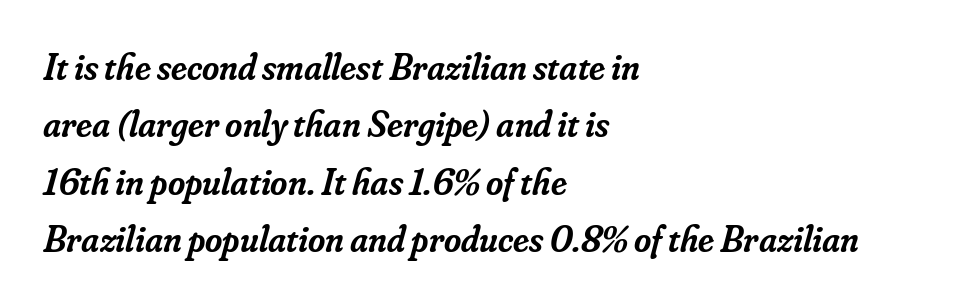
Q: Is the text bold? A: Semi-bold.
Q: Is the text italic (slanted)? A: Yes, it leans right by about 16 degrees.
Q: Is the typeface a serif or a sans-serif typeface? A: Serif.
Q: Is the text underlined? A: No.
Q: How is the paragraph aligned? A: Left-aligned.
Q: Is the spacing between letters normal or unusually wide? A: Normal.
Q: Is the spacing between lines tight, normal or loose? A: Normal.
Q: Width (condensed, normal, or wide)? A: Normal.
Q: Stroke contrast? A: Low.
Q: x-height? A: Small.
Q: Monospaced? A: No.
